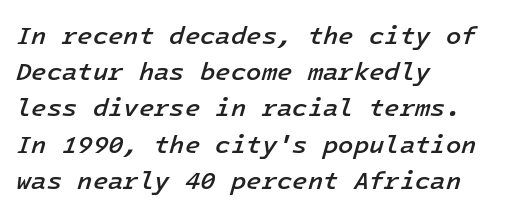
The image shows 25 px text type, italic (leaning right); set left-aligned, normal line spacing (1.45x), normal letter spacing, not underlined.
